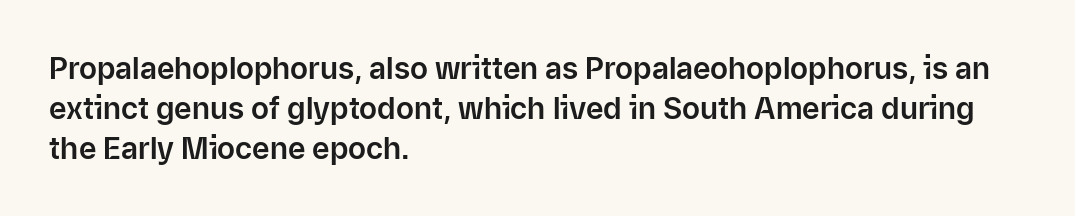
{"serif": "no", "italic": "no", "width": "normal", "stroke_contrast": "low", "x_height": "medium", "monospaced": "no", "underline": "no", "align": "left", "line_spacing": "normal", "line_spacing_ratio": 1.33, "letter_spacing": "normal", "letter_spacing_em": 0.0, "glyph_px": 30}
